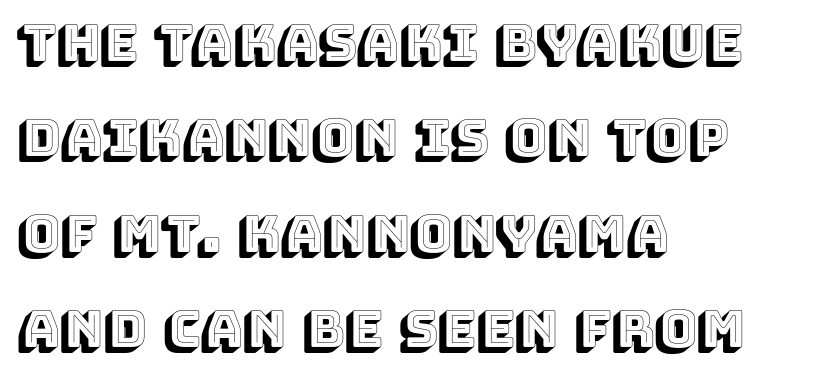
Q: Is the text italic (slanted)? A: No, it is upright.
Q: Is the text underlined? A: No.
Q: How is the paragraph aligned? A: Left-aligned.
Q: Is the spacing between letters normal or unusually wide? A: Normal.
Q: Width (condensed, normal, or wide)? A: Normal.
Q: x-height? A: Large.
Q: Monospaced? A: No.
